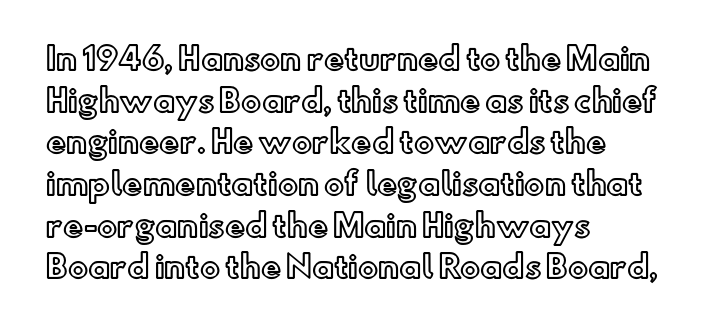
The image shows 30 px text type, upright; set left-aligned, normal line spacing (1.39x), normal letter spacing, not underlined; a small x-height.
